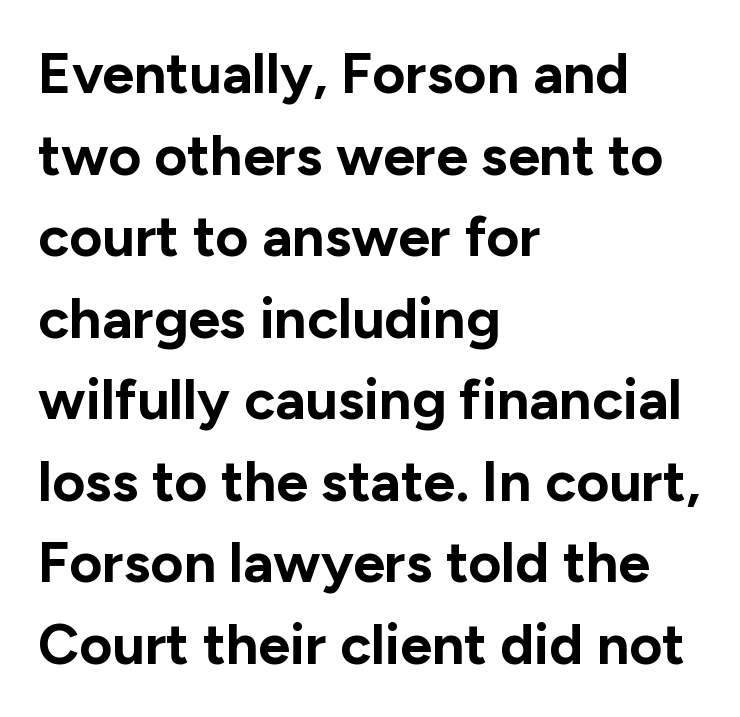
All the whitespace from short lines collects on the right. Quick note: not italic, upright. Do the characters align in a grid? No, the font is proportional. The text was rendered using a sans face with plain stroke endings. Weight check: bold — yes, fully. In terms of leading, this rendering sits right in the middle.
